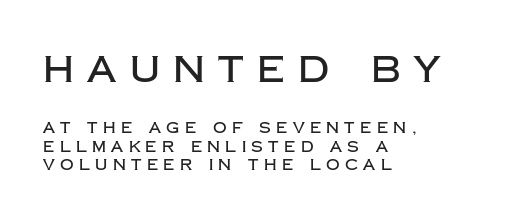
Q: Is the text italic (slanted)? A: No, it is upright.
Q: Is the typeface a serif or a sans-serif typeface? A: Sans-serif.
Q: Is the text underlined? A: No.
Q: How is the paragraph aligned? A: Left-aligned.
Q: Is the spacing between letters normal or unusually wide? A: Unusually wide.
Q: Which block of text is set in a larger size, the first (top) or the second (bottom)? A: The first (top) one.
Q: Width (condensed, normal, or wide)? A: Normal.
Q: Stroke contrast? A: Low.
Q: x-height? A: Large.
Q: Monospaced? A: No.
